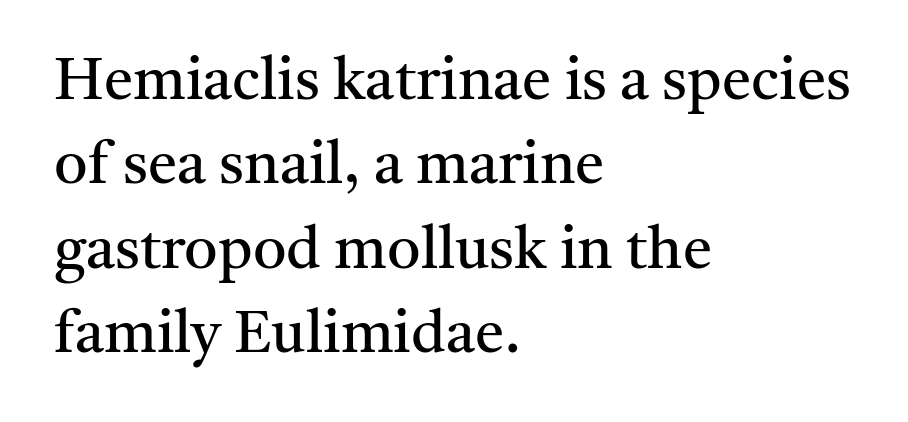
The image shows 59 px regular-weight serif type, upright; set left-aligned, normal line spacing (1.43x), normal letter spacing, not underlined; medium stroke contrast and a medium x-height.
